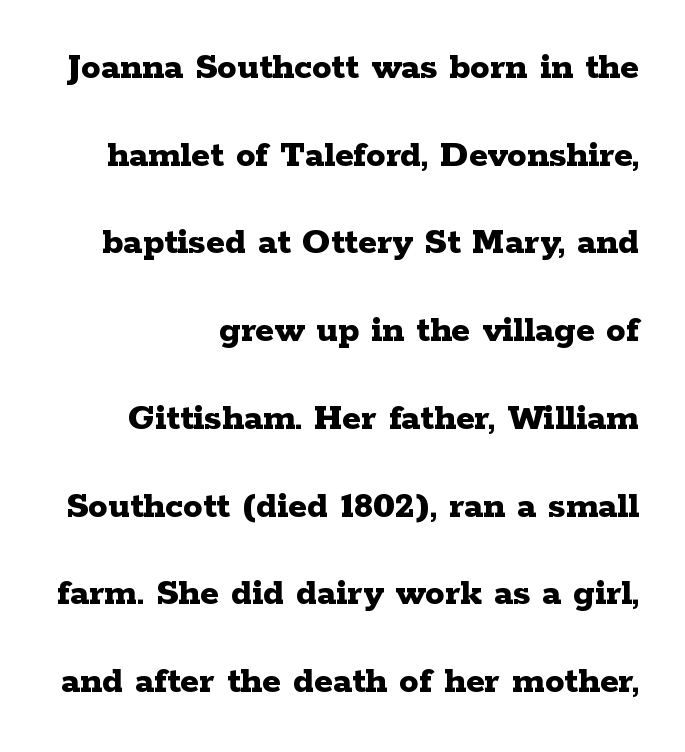
The image shows 39 px bold, wide serif type, upright; set right-aligned, loose line spacing (2.25x), normal letter spacing, not underlined; low stroke contrast and a medium x-height.
